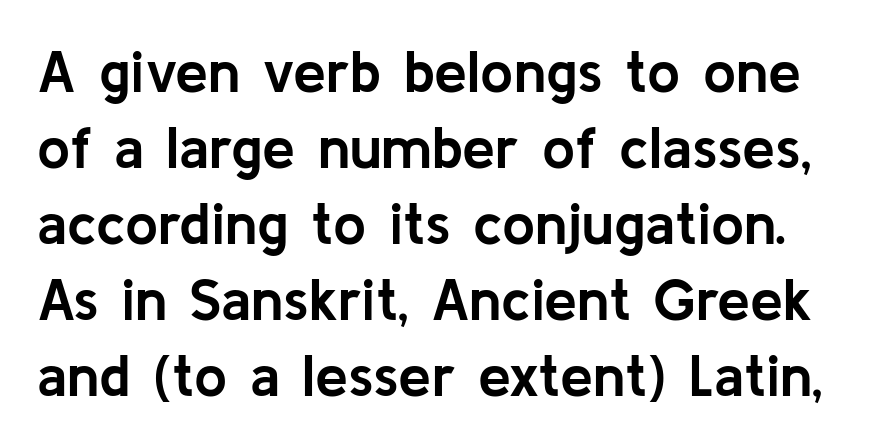
Q: Is the text bold? A: Yes.
Q: Is the text italic (slanted)? A: No, it is upright.
Q: Is the typeface a serif or a sans-serif typeface? A: Sans-serif.
Q: Is the text underlined? A: No.
Q: Is the spacing between letters normal or unusually wide? A: Normal.
Q: Is the spacing between lines tight, normal or loose? A: Normal.
Q: Width (condensed, normal, or wide)? A: Normal.
Q: Stroke contrast? A: Low.
Q: x-height? A: Medium.
Q: Monospaced? A: No.
